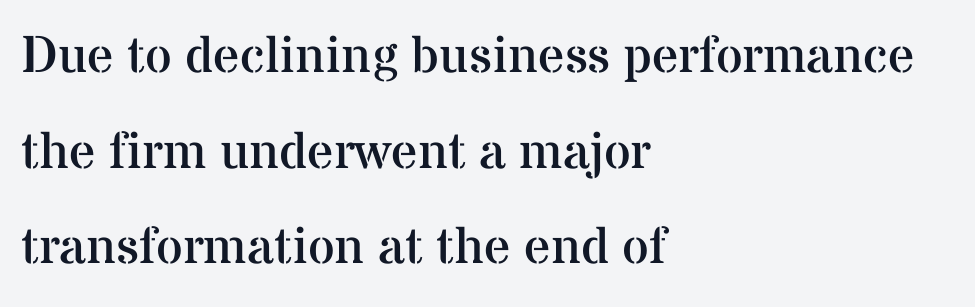
The image shows 52 px regular-weight serif type, upright; set left-aligned, line spacing 1.84x, normal letter spacing, not underlined; medium stroke contrast and a medium x-height.
